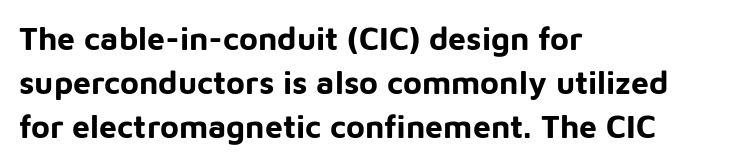
Q: Is the text bold? A: Yes.
Q: Is the text italic (slanted)? A: No, it is upright.
Q: Is the typeface a serif or a sans-serif typeface? A: Sans-serif.
Q: Is the text underlined? A: No.
Q: How is the paragraph aligned? A: Left-aligned.
Q: Is the spacing between letters normal or unusually wide? A: Normal.
Q: Is the spacing between lines tight, normal or loose? A: Normal.
Q: Width (condensed, normal, or wide)? A: Normal.
Q: Stroke contrast? A: Low.
Q: x-height? A: Medium.
Q: Monospaced? A: No.
